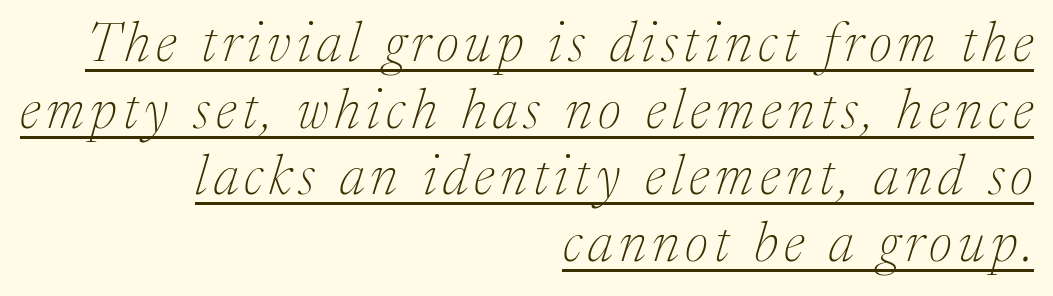
Q: Is the text bold? A: No.
Q: Is the text italic (slanted)? A: Yes, it leans right by about 17 degrees.
Q: Is the typeface a serif or a sans-serif typeface? A: Serif.
Q: Is the text underlined? A: Yes.
Q: How is the paragraph aligned? A: Right-aligned.
Q: Width (condensed, normal, or wide)? A: Normal.
Q: Stroke contrast? A: Medium.
Q: x-height? A: Medium.
Q: Monospaced? A: No.
